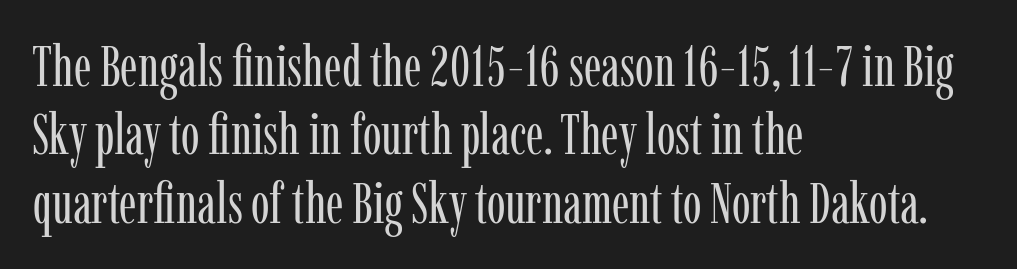
Q: Is the text bold? A: No.
Q: Is the text italic (slanted)? A: No, it is upright.
Q: Is the typeface a serif or a sans-serif typeface? A: Serif.
Q: Is the text underlined? A: No.
Q: How is the paragraph aligned? A: Left-aligned.
Q: Is the spacing between letters normal or unusually wide? A: Normal.
Q: Width (condensed, normal, or wide)? A: Condensed.
Q: Stroke contrast? A: Low.
Q: x-height? A: Medium.
Q: Monospaced? A: No.
